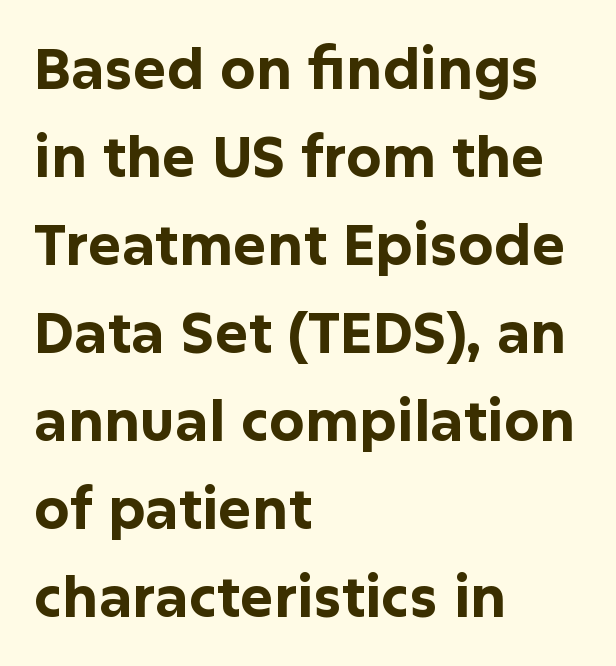
Compared with a centered layout, this one pins lines to the left instead. These lines were composed using upright roman letters. Clear beneath every line of the passage. This sample has the flowing, uneven cadence of proportional lettering. In terms of weight, the rendering is a true, heavy bold.
